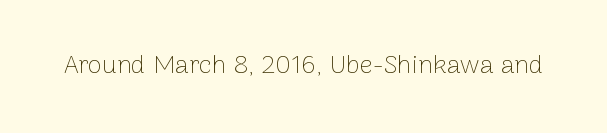
The image shows 26 px text type, upright; set normal letter spacing, not underlined.
